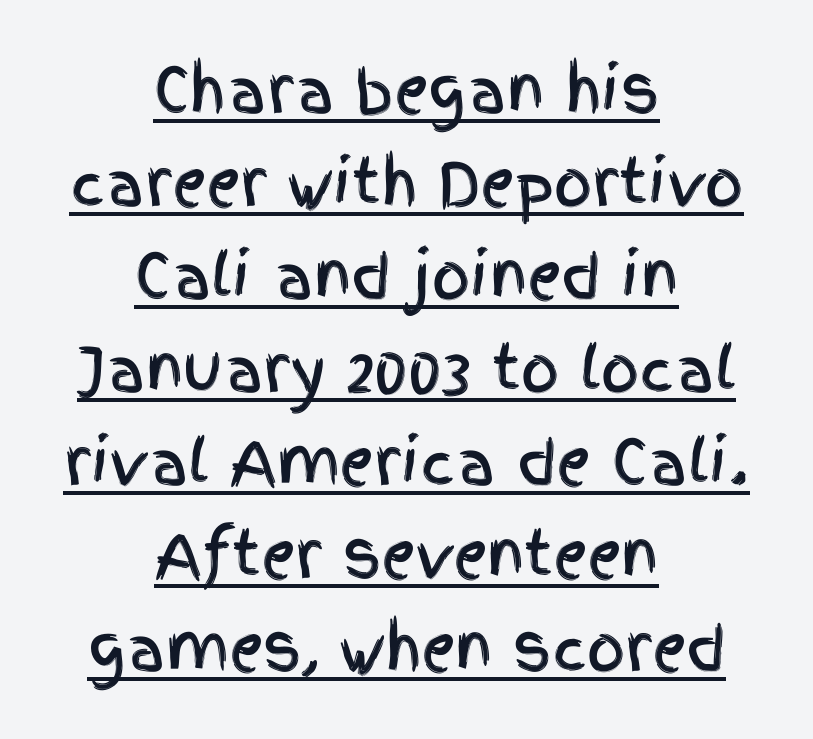
The image shows 60 px condensed sans-serif type, upright; set centered, normal line spacing (1.55x), normal letter spacing, underlined; a large x-height.
